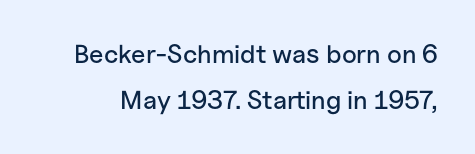
Q: Is the text italic (slanted)? A: No, it is upright.
Q: Is the text underlined? A: No.
Q: Is the spacing between letters normal or unusually wide? A: Normal.
